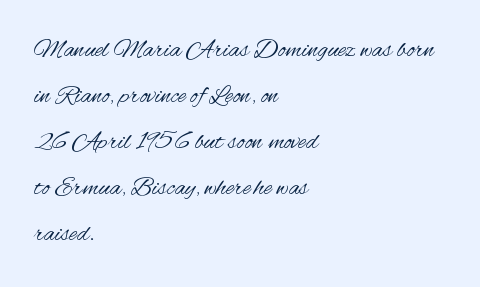
Q: Is the text bold? A: No.
Q: Is the text italic (slanted)? A: Yes.
Q: Is the text underlined? A: No.
Q: How is the paragraph aligned? A: Left-aligned.
Q: Is the spacing between letters normal or unusually wide? A: Normal.
